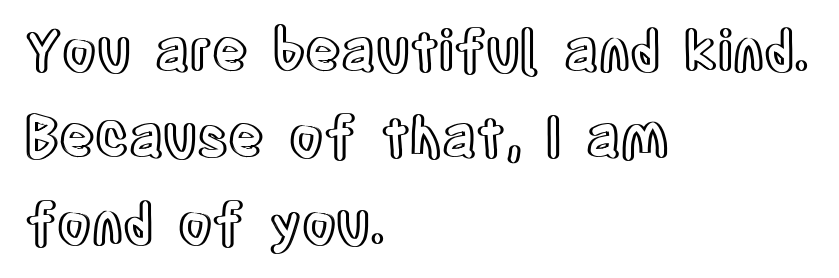
Q: Is the text italic (slanted)? A: No, it is upright.
Q: Is the text underlined? A: No.
Q: How is the paragraph aligned? A: Left-aligned.
Q: Is the spacing between letters normal or unusually wide? A: Normal.
Q: Is the spacing between lines tight, normal or loose? A: Normal.
Q: Width (condensed, normal, or wide)? A: Condensed.
Q: x-height? A: Large.
Q: Monospaced? A: No.
